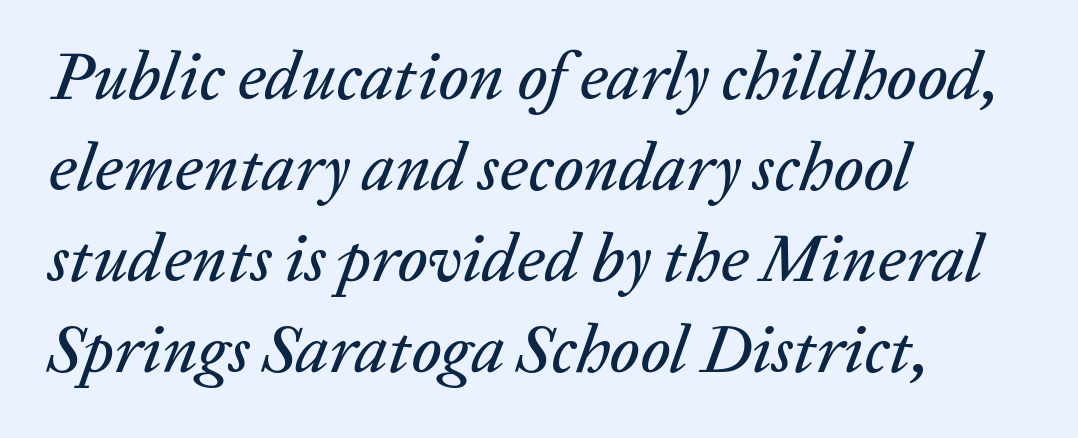
Characters follow at the spacing the type designer built in. Is the type slanted? Yes — the strokes lean at a clear angle. These lines are rendered in a variable-pitch font. Notice how descenders clear the ascenders below comfortably — that's standard leading.
